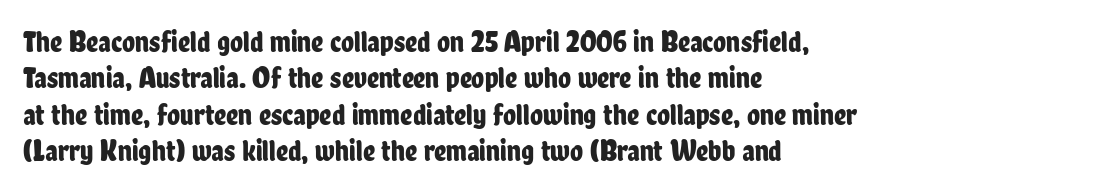
This rendering uses left alignment, leaving the right contour irregular. A roman cut, with each character standing at attention. Just letters on the line, the space beneath them empty. Is this a sans? Yes — the strokes have no serifs. Here the designer chose a conventional face with non-uniform glyph widths.
